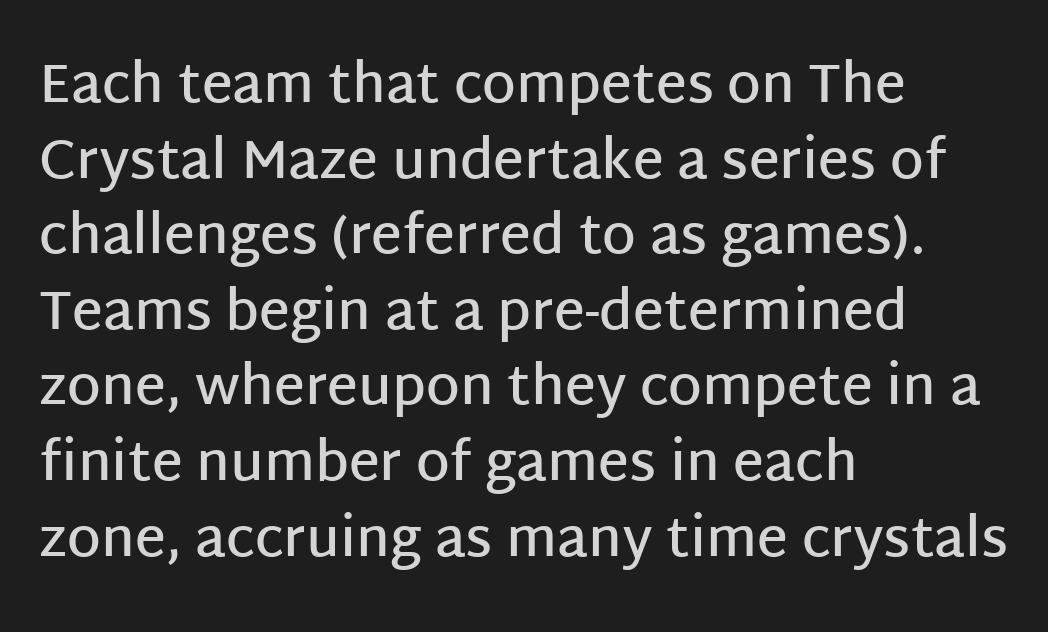
The image shows 54 px semibold sans-serif type, upright; set left-aligned, normal line spacing (1.4x), normal letter spacing, not underlined; low stroke contrast and a large x-height.
